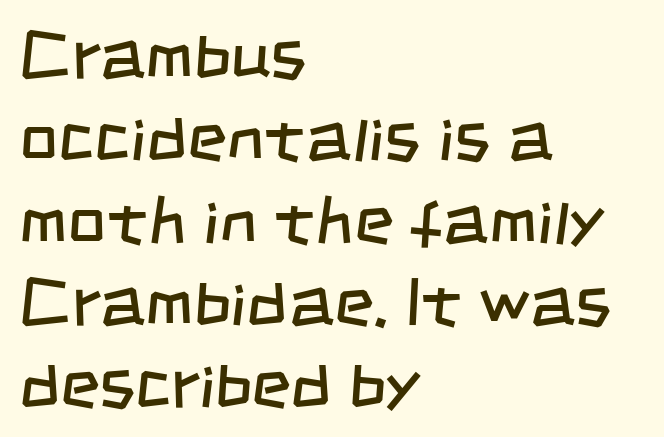
The image shows 68 px regular-weight, condensed sans-serif type; set left-aligned, line spacing 1.21x, normal letter spacing, not underlined; low stroke contrast and a large x-height.
